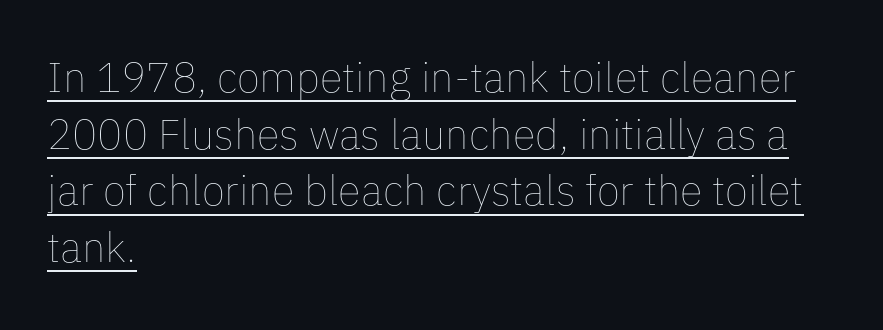
The image shows 42 px thin type, upright; set left-aligned, normal line spacing (1.35x), normal letter spacing, underlined; low stroke contrast and a medium x-height.
